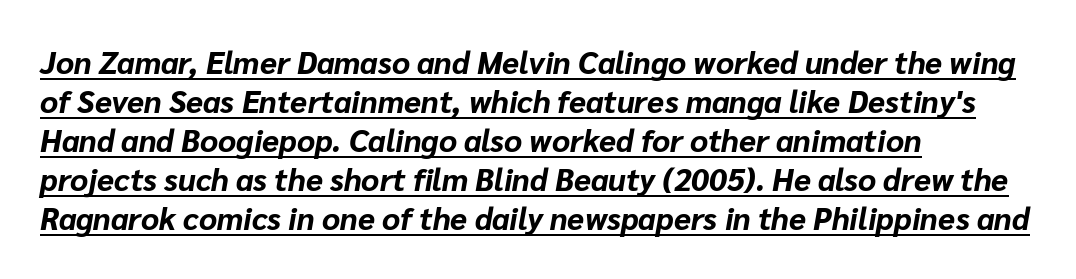
{"italic": "yes", "lean": "right", "slant_degrees": 10, "bold": "yes", "weight": "bold", "width": "normal", "stroke_contrast": "low", "x_height": "medium", "monospaced": "no", "underline": "yes", "align": "left", "line_spacing": "normal", "line_spacing_ratio": 1.26, "letter_spacing": "normal", "letter_spacing_em": 0.0, "glyph_px": 31}
